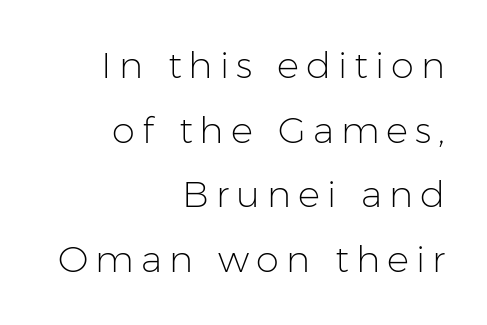
Is the type heavy? It reads as light-to-regular instead. Typeset ragged left — the right edge is the straight one. Character widths vary here, with narrow letters taking less room than wide ones. The text was rendered using a sans face with plain stroke endings. The glyphs are unaccompanied by any horizontal stroke below them. A roman cut, with each character standing at attention.
